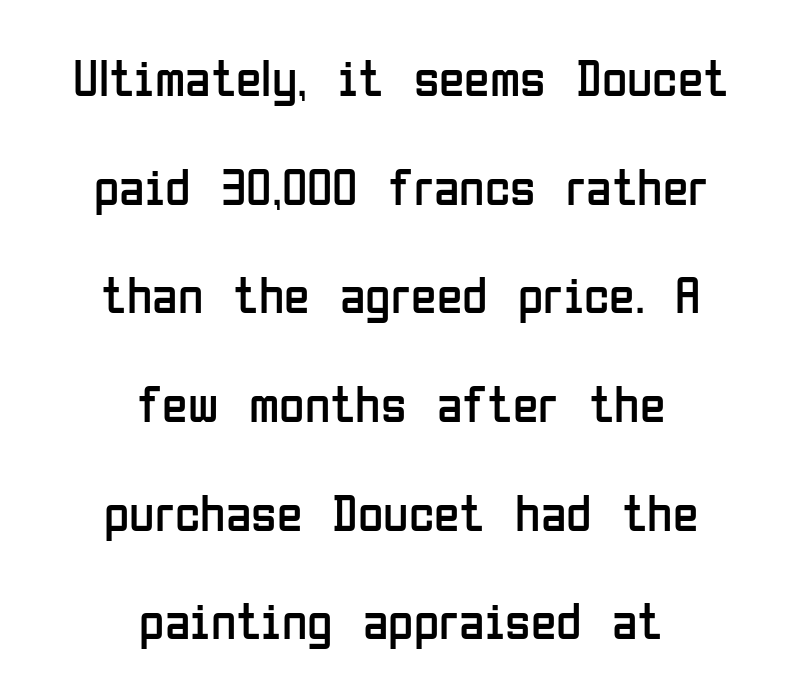
{"serif": "no", "italic": "no", "bold": "no", "weight": "regular", "width": "condensed", "stroke_contrast": "low", "x_height": "medium", "monospaced": "no", "underline": "no", "align": "center", "line_spacing": "loose", "line_spacing_ratio": 2.09, "letter_spacing": "normal", "letter_spacing_em": 0.0, "glyph_px": 52}
